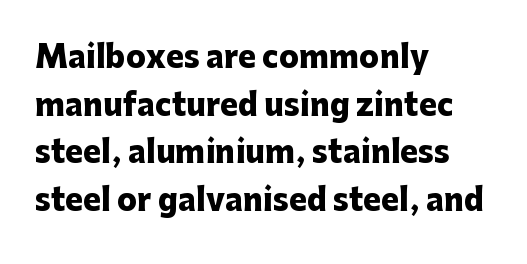
Standard letterfit; no display-style spreading of the glyphs. Every character sits straight up, as roman type does. Students, this is bold: see how much ink each stroke carries. The compositor pushed each line to the left boundary. These lines are rendered in a variable-pitch font. Decoration check: the copy has no underline.
